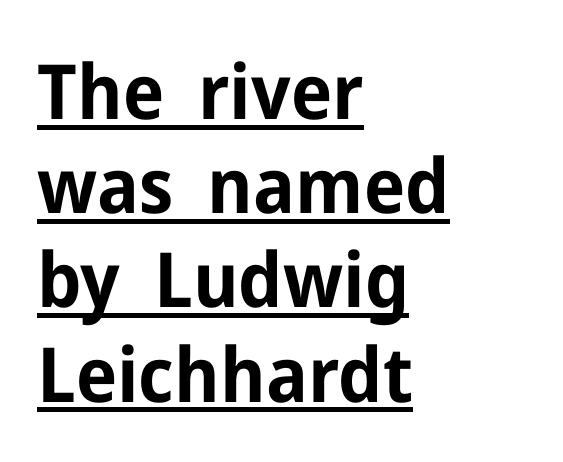
The image shows 76 px bold sans-serif type, upright; set left-aligned, line spacing 1.24x, normal letter spacing, underlined; low stroke contrast and a medium x-height.
